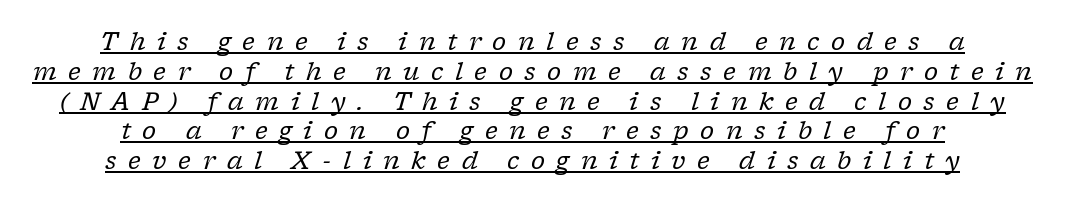
The gaps between neighbouring characters are conspicuously large. Descenders here cross a horizontal rule under the line. Designer's note — italics engaged. The passage shown is not bold in any degree.
